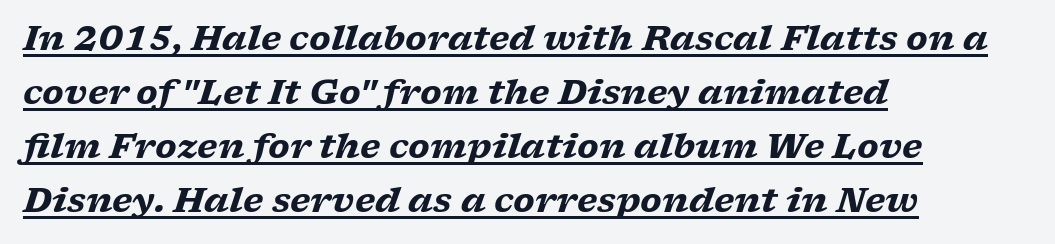
Q: Is the text bold? A: Yes.
Q: Is the text italic (slanted)? A: Yes, it leans right by about 17 degrees.
Q: Is the typeface a serif or a sans-serif typeface? A: Serif.
Q: Is the text underlined? A: Yes.
Q: How is the paragraph aligned? A: Left-aligned.
Q: Is the spacing between letters normal or unusually wide? A: Normal.
Q: Is the spacing between lines tight, normal or loose? A: Normal.
Q: Width (condensed, normal, or wide)? A: Wide.
Q: Stroke contrast? A: Low.
Q: x-height? A: Medium.
Q: Monospaced? A: No.
